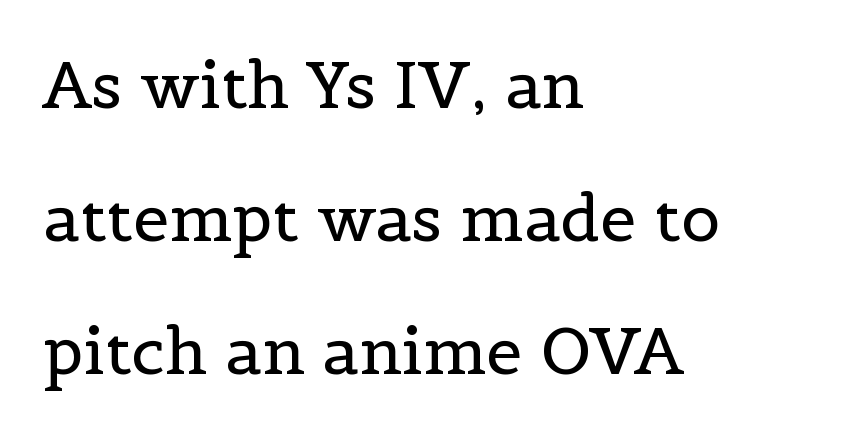
Q: Is the text bold? A: No.
Q: Is the text italic (slanted)? A: No, it is upright.
Q: Is the typeface a serif or a sans-serif typeface? A: Serif.
Q: Is the text underlined? A: No.
Q: How is the paragraph aligned? A: Left-aligned.
Q: Is the spacing between letters normal or unusually wide? A: Normal.
Q: Is the spacing between lines tight, normal or loose? A: Loose.
Q: Width (condensed, normal, or wide)? A: Normal.
Q: x-height? A: Medium.
Q: Monospaced? A: No.
